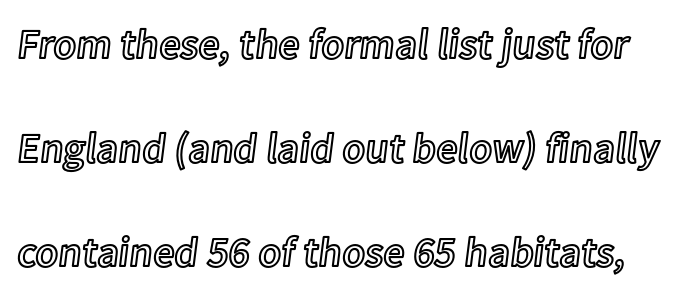
Q: Is the text italic (slanted)? A: Yes.
Q: Is the text underlined? A: No.
Q: Is the spacing between letters normal or unusually wide? A: Normal.
Q: Is the spacing between lines tight, normal or loose? A: Loose.
Q: Width (condensed, normal, or wide)? A: Normal.
Q: x-height? A: Medium.
Q: Monospaced? A: No.
